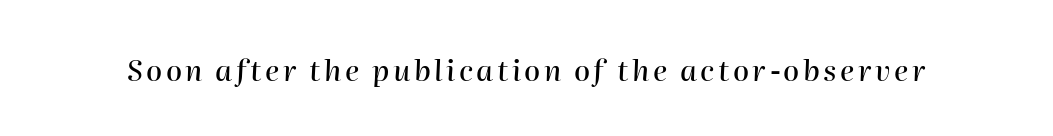
{"italic": "yes", "lean": "right", "slant_degrees": 2, "width": "normal", "stroke_contrast": "high", "x_height": "medium", "monospaced": "no", "underline": "no", "glyph_px": 29}
